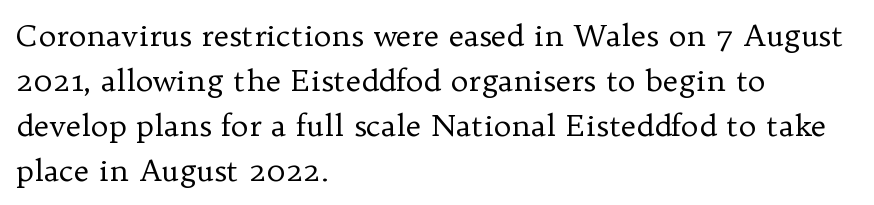
Q: Is the text bold? A: No.
Q: Is the text italic (slanted)? A: No, it is upright.
Q: Is the typeface a serif or a sans-serif typeface? A: Serif.
Q: Is the text underlined? A: No.
Q: How is the paragraph aligned? A: Left-aligned.
Q: Is the spacing between letters normal or unusually wide? A: Normal.
Q: Is the spacing between lines tight, normal or loose? A: Normal.
Q: Width (condensed, normal, or wide)? A: Normal.
Q: Stroke contrast? A: Low.
Q: x-height? A: Medium.
Q: Monospaced? A: No.
